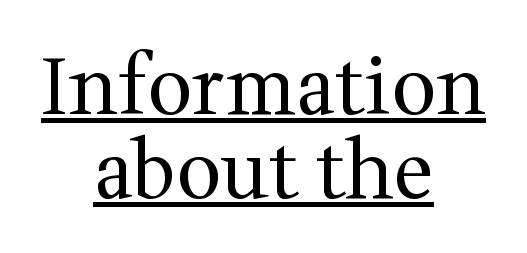
Q: Is the text bold? A: No.
Q: Is the text italic (slanted)? A: No, it is upright.
Q: Is the typeface a serif or a sans-serif typeface? A: Serif.
Q: Is the text underlined? A: Yes.
Q: How is the paragraph aligned? A: Centered.
Q: Is the spacing between letters normal or unusually wide? A: Normal.
Q: Is the spacing between lines tight, normal or loose? A: Tight.
Q: Width (condensed, normal, or wide)? A: Normal.
Q: Stroke contrast? A: Medium.
Q: x-height? A: Medium.
Q: Monospaced? A: No.
